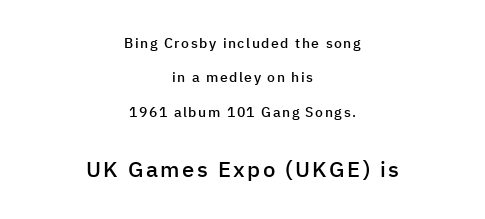
The image shows 22 px text type, upright; set centered, loose line spacing (2.46x), not underlined; the second (bottom) block is 1.57x larger.
